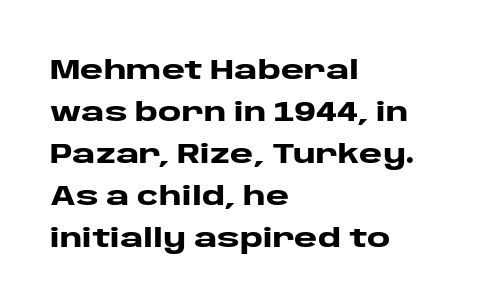
The image shows 28 px heavy, wide sans-serif type, upright; set left-aligned, normal line spacing (1.5x), normal letter spacing, not underlined; low stroke contrast and a large x-height.
